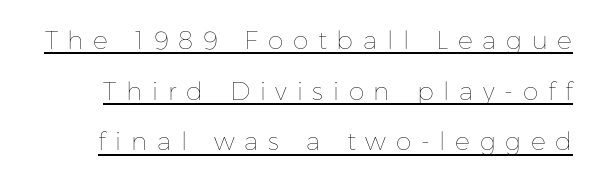
{"italic": "no", "bold": "no", "underline": "yes", "line_spacing": "loose", "line_spacing_ratio": 2.03, "letter_spacing": "wide", "letter_spacing_em": 0.39, "glyph_px": 25}
